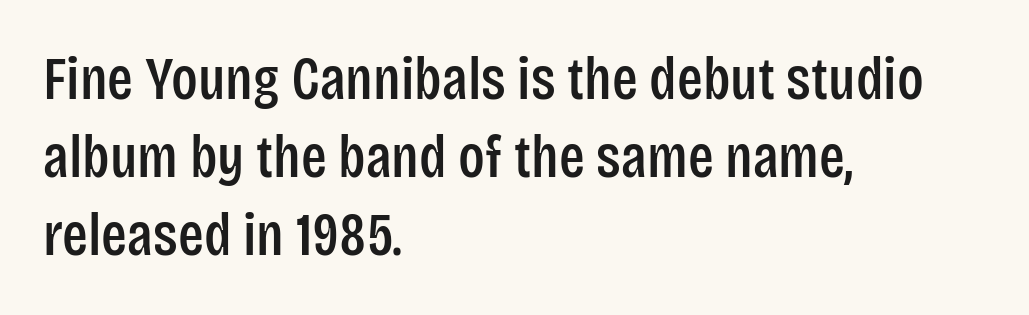
Honestly, the letter spacing is just normal — you wouldn't notice it. The rendering uses natural spacing where letterforms have individual widths. The letters stand upright; this is a roman face. Grotesque or geometric, the face here clearly has no serifs. These lines stack with their left ends in a neat column. Anything drawn beneath the words? Only blank space.
